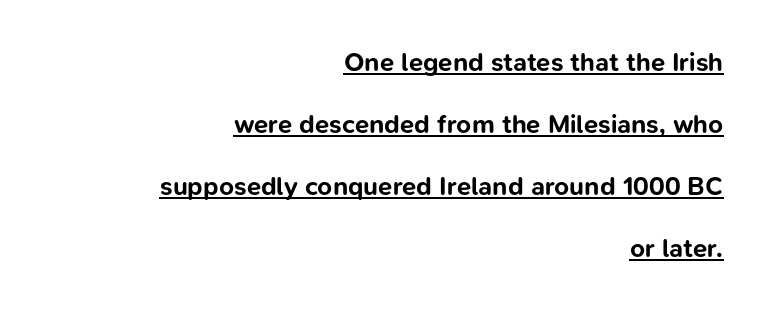
You'd pick this weight for a headline — it's a proper bold. The rendered words wear a rule along their underside. Default kerning and tracking; the words read as compact shapes. A typesetter would mark this as roman, not italic. The lines are spread far apart with generous leading.
